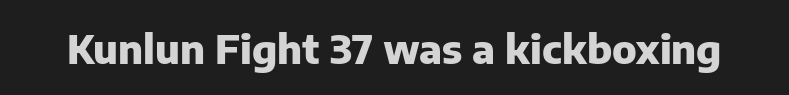
Q: Is the text bold? A: Yes.
Q: Is the text italic (slanted)? A: No, it is upright.
Q: Is the typeface a serif or a sans-serif typeface? A: Sans-serif.
Q: Is the text underlined? A: No.
Q: Is the spacing between letters normal or unusually wide? A: Normal.
Q: Width (condensed, normal, or wide)? A: Normal.
Q: Stroke contrast? A: Low.
Q: x-height? A: Medium.
Q: Monospaced? A: No.
